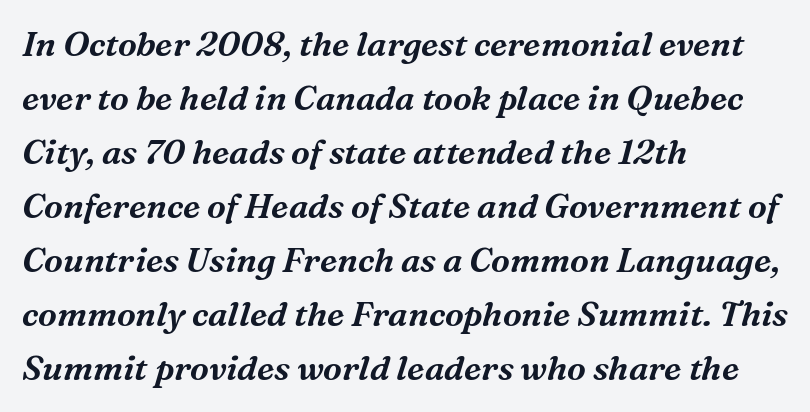
The image shows 34 px serif type, italic (leaning right); set left-aligned, normal line spacing (1.59x), normal letter spacing, not underlined; medium stroke contrast and a medium x-height.
